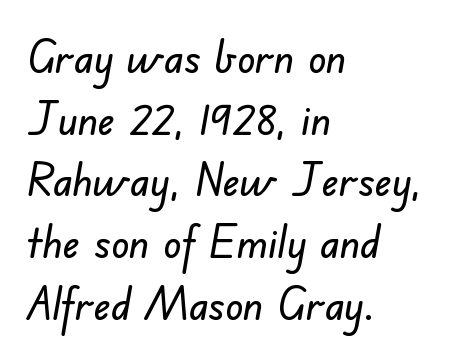
This rendering features lettering with no underline. A typesetter would call this leading conventional body-copy spacing. Letterform terminals end flat and unadorned throughout the passage. A typesetter would call this proportional, since set widths differ per character. The lines in this sample share a left origin and differ only in where they stop.
